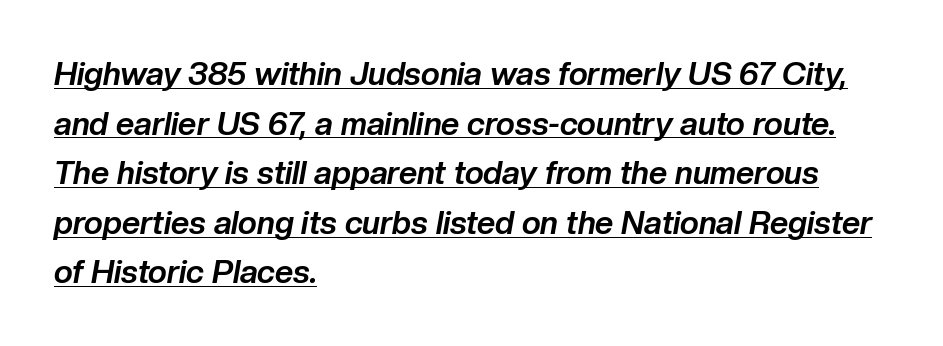
{"italic": "yes", "lean": "right", "slant_degrees": 10, "bold": "yes", "weight": "bold", "width": "normal", "stroke_contrast": "low", "x_height": "medium", "monospaced": "no", "underline": "yes", "align": "left", "line_spacing": "normal", "line_spacing_ratio": 1.55, "letter_spacing": "normal", "letter_spacing_em": 0.0, "glyph_px": 32}
